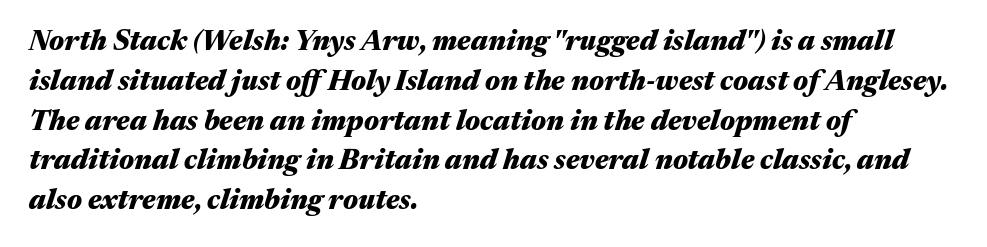
The image shows 28 px heavy, wide type, italic (leaning right); set left-aligned, normal line spacing (1.42x), normal letter spacing, not underlined; medium stroke contrast and a medium x-height.
